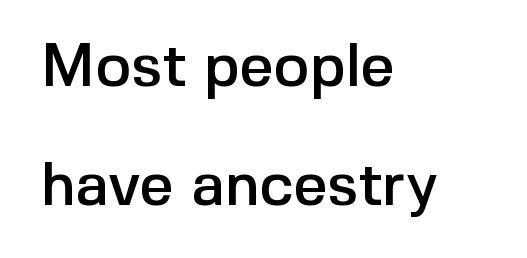
{"serif": "no", "italic": "no", "width": "normal", "x_height": "medium", "monospaced": "no", "underline": "no", "align": "left", "line_spacing": "loose", "line_spacing_ratio": 1.98, "letter_spacing": "normal", "letter_spacing_em": 0.0, "glyph_px": 60}
